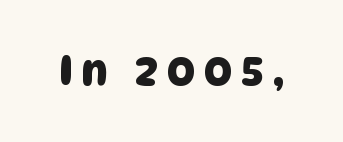
The image shows 41 px sans-serif type; set unusually wide letter spacing (+0.23 em), not underlined; low stroke contrast and a large x-height.
